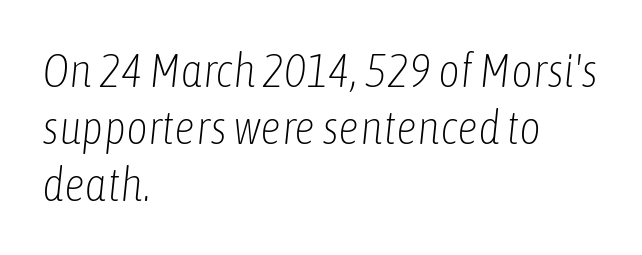
Q: Is the text bold? A: No.
Q: Is the text italic (slanted)? A: Yes, it leans right by about 6 degrees.
Q: Is the text underlined? A: No.
Q: How is the paragraph aligned? A: Left-aligned.
Q: Is the spacing between letters normal or unusually wide? A: Normal.
Q: Width (condensed, normal, or wide)? A: Condensed.
Q: Stroke contrast? A: Low.
Q: x-height? A: Medium.
Q: Monospaced? A: No.
